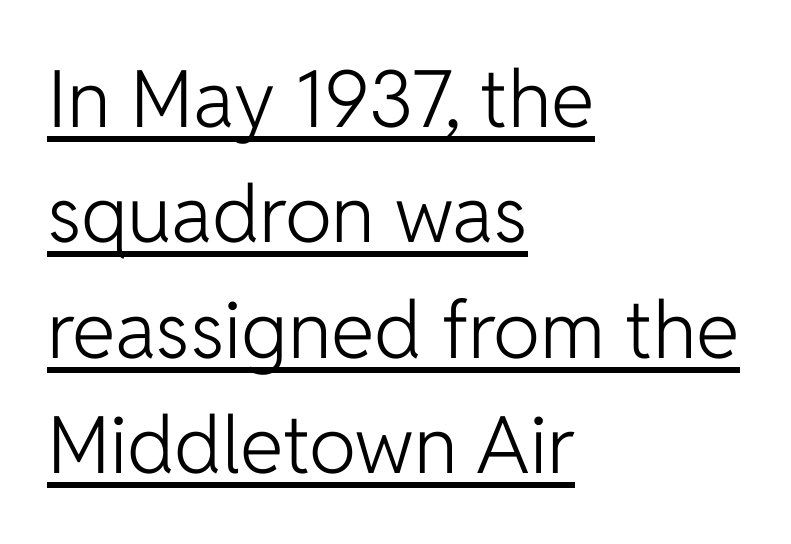
The image shows 79 px light sans-serif type, upright; set left-aligned, normal line spacing (1.46x), normal letter spacing, underlined; low stroke contrast and a medium x-height.
